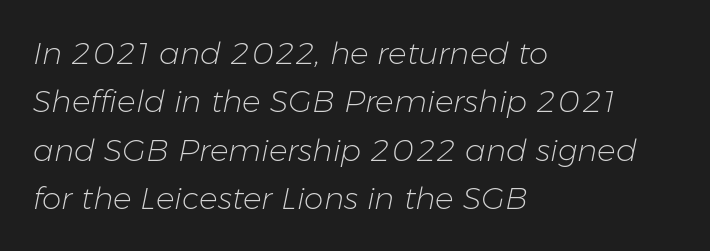
Leading matches the norm, producing a regular column. Would a proofreader flag this as italicized? Yes. No heavy texture on the line: the type isn't bold. Do the characters align in a grid? No, the font is proportional.
